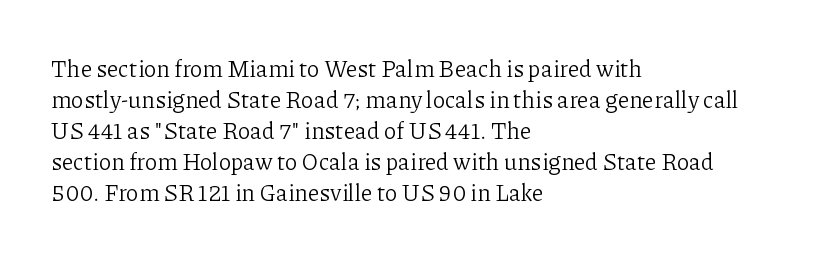
The image shows 23 px text type, upright; set left-aligned, normal line spacing (1.35x), normal letter spacing, not underlined.
